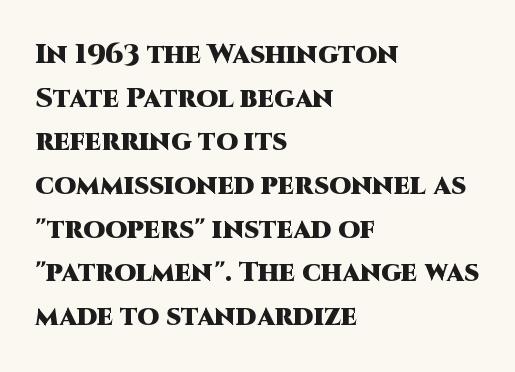
A typesetter would call this leading conventional body-copy spacing. The passage shown has conventional tracking throughout. The gap between lines stays unmarked. The type family on display is of the sans-serif kind.
